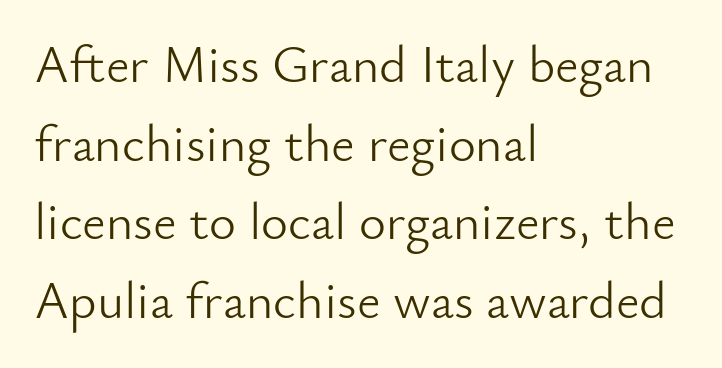
{"serif": "no", "italic": "no", "bold": "no", "weight": "light", "width": "normal", "stroke_contrast": "low", "x_height": "small", "monospaced": "no", "underline": "no", "align": "left", "line_spacing": "normal", "line_spacing_ratio": 1.51, "letter_spacing": "normal", "letter_spacing_em": 0.0, "glyph_px": 52}
